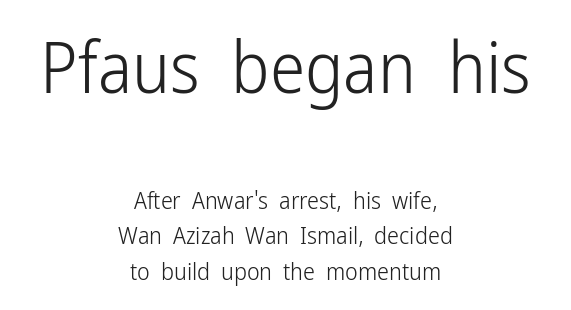
{"serif": "no", "italic": "no", "bold": "no", "weight": "light", "width": "condensed", "stroke_contrast": "low", "x_height": "medium", "monospaced": "no", "underline": "no", "align": "center", "line_spacing": "normal", "line_spacing_ratio": 1.49, "letter_spacing": "normal", "letter_spacing_em": 0.0, "larger_block": "first", "size_ratio": 2.96, "glyph_px": 71}
